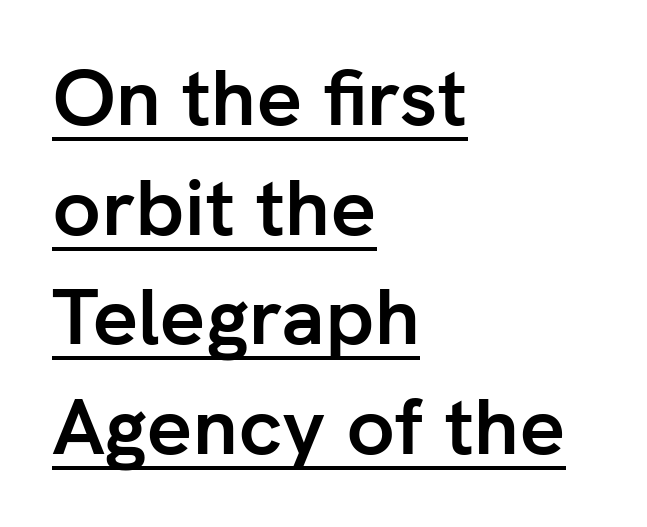
Q: Is the text bold? A: Yes.
Q: Is the text italic (slanted)? A: No, it is upright.
Q: Is the typeface a serif or a sans-serif typeface? A: Sans-serif.
Q: Is the text underlined? A: Yes.
Q: How is the paragraph aligned? A: Left-aligned.
Q: Is the spacing between letters normal or unusually wide? A: Normal.
Q: Is the spacing between lines tight, normal or loose? A: Normal.
Q: Width (condensed, normal, or wide)? A: Normal.
Q: Stroke contrast? A: Low.
Q: x-height? A: Medium.
Q: Monospaced? A: No.
